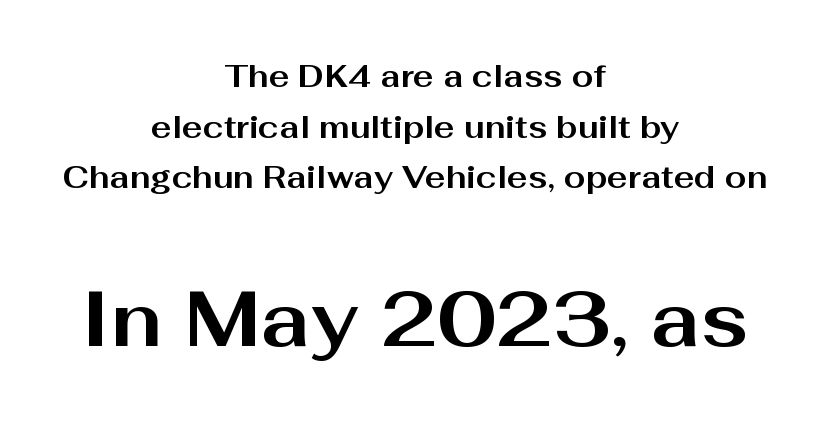
{"serif": "no", "italic": "no", "bold": "yes", "weight": "bold", "width": "wide", "stroke_contrast": "medium", "x_height": "medium", "monospaced": "no", "underline": "no", "align": "center", "line_spacing": "normal", "line_spacing_ratio": 1.63, "letter_spacing": "normal", "letter_spacing_em": 0.0, "larger_block": "second", "size_ratio": 2.48, "glyph_px": 77}
